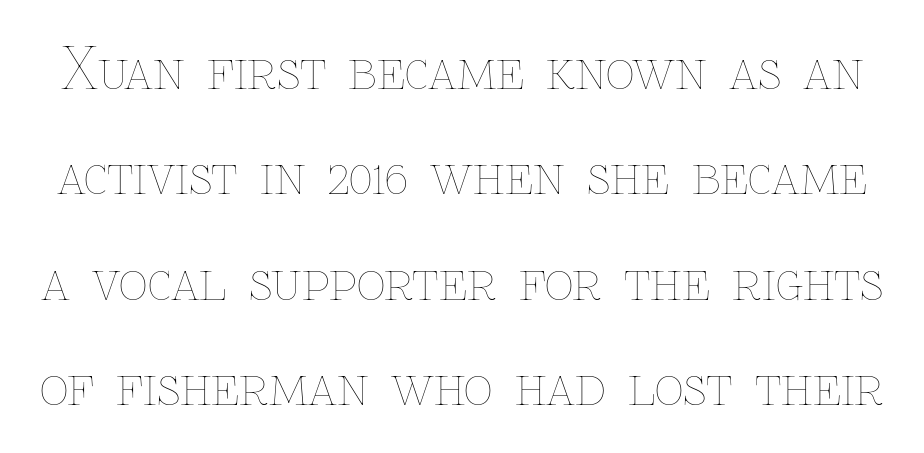
{"italic": "no", "bold": "no", "weight": "thin", "width": "normal", "stroke_contrast": "low", "x_height": "medium", "monospaced": "no", "underline": "no", "line_spacing_ratio": 1.88, "letter_spacing": "normal", "letter_spacing_em": 0.0, "glyph_px": 56}
